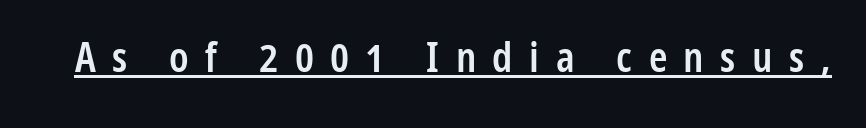
{"serif": "no", "italic": "no", "bold": "semi", "weight": "semibold", "width": "condensed", "stroke_contrast": "low", "x_height": "medium", "monospaced": "no", "underline": "yes", "letter_spacing": "wide", "letter_spacing_em": 0.39, "glyph_px": 42}
